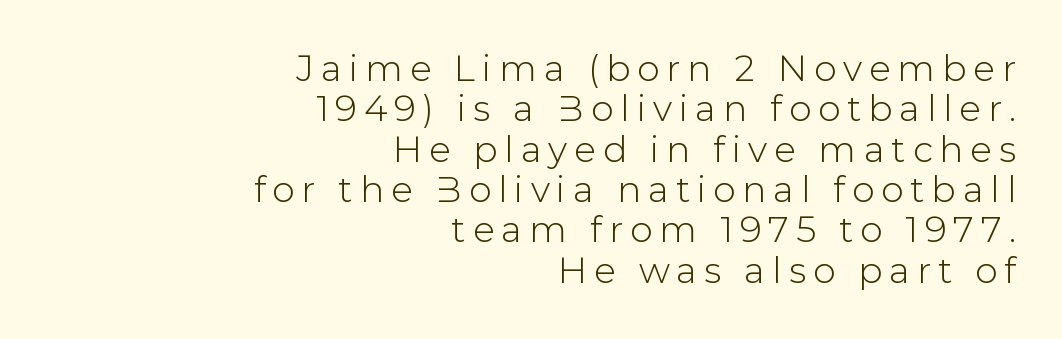
Q: Is the text italic (slanted)? A: No, it is upright.
Q: Is the typeface a serif or a sans-serif typeface? A: Sans-serif.
Q: Is the text underlined? A: No.
Q: How is the paragraph aligned? A: Right-aligned.
Q: Is the spacing between lines tight, normal or loose? A: Tight.
Q: Width (condensed, normal, or wide)? A: Normal.
Q: Stroke contrast? A: Low.
Q: x-height? A: Medium.
Q: Monospaced? A: No.
